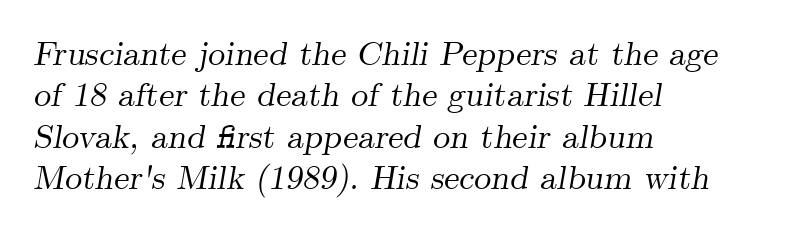
Q: Is the text italic (slanted)? A: Yes, it leans right by about 9 degrees.
Q: Is the typeface a serif or a sans-serif typeface? A: Serif.
Q: Is the text underlined? A: No.
Q: How is the paragraph aligned? A: Left-aligned.
Q: Is the spacing between letters normal or unusually wide? A: Normal.
Q: Width (condensed, normal, or wide)? A: Normal.
Q: Stroke contrast? A: Medium.
Q: x-height? A: Small.
Q: Monospaced? A: No.
